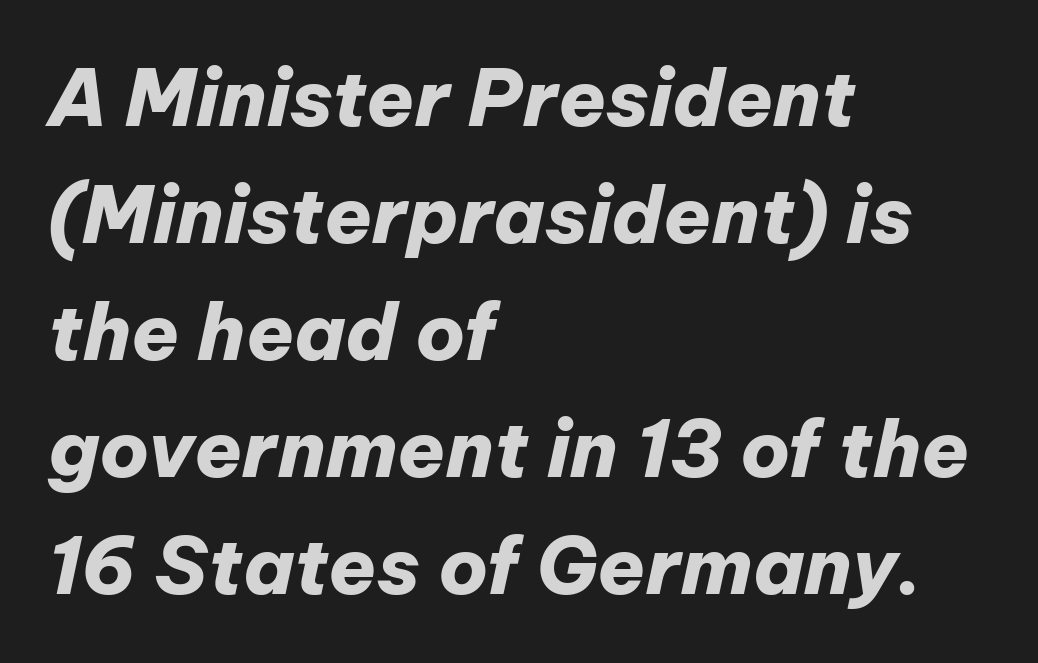
{"italic": "yes", "lean": "right", "slant_degrees": 12, "bold": "yes", "weight": "heavy", "width": "normal", "stroke_contrast": "low", "x_height": "medium", "monospaced": "no", "underline": "no", "align": "left", "line_spacing": "normal", "line_spacing_ratio": 1.5, "letter_spacing": "normal", "letter_spacing_em": 0.0, "glyph_px": 78}
